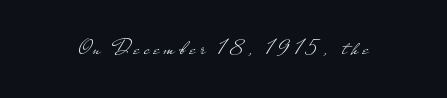
Q: Is the text bold? A: No.
Q: Is the text italic (slanted)? A: Yes.
Q: Is the text underlined? A: No.
Q: Is the spacing between letters normal or unusually wide? A: Unusually wide.
